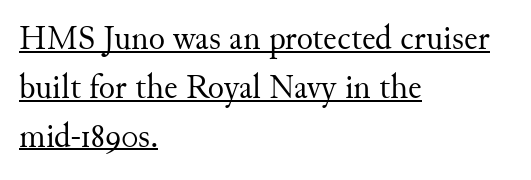
The image shows 34 px regular-weight serif type, upright; set left-aligned, normal line spacing (1.44x), normal letter spacing, underlined; medium stroke contrast and a small x-height.
